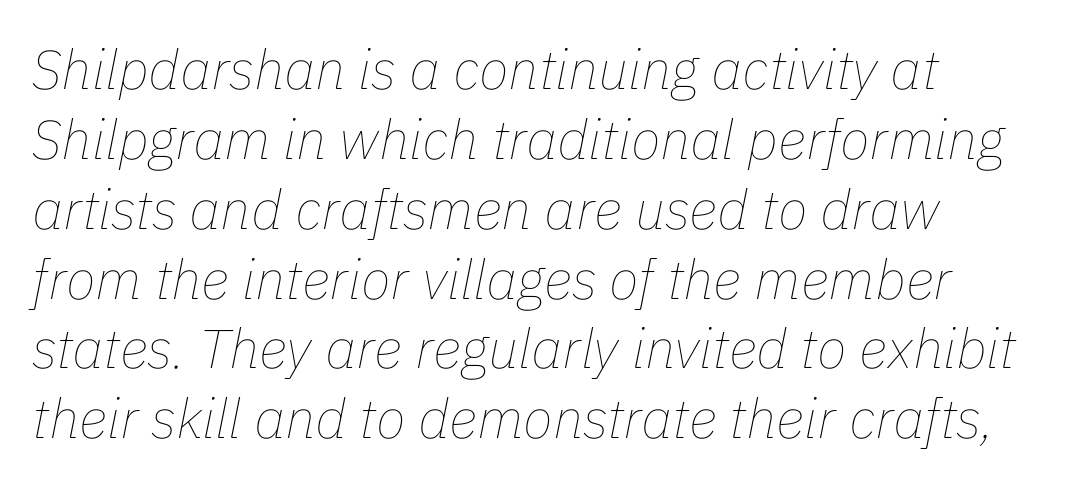
Is the block centered? No — it sits flush against the left margin. The leading is moderate, giving the passage an even texture. This rendering features lettering with no underline. Stems here are at most as thick as an everyday book face.
